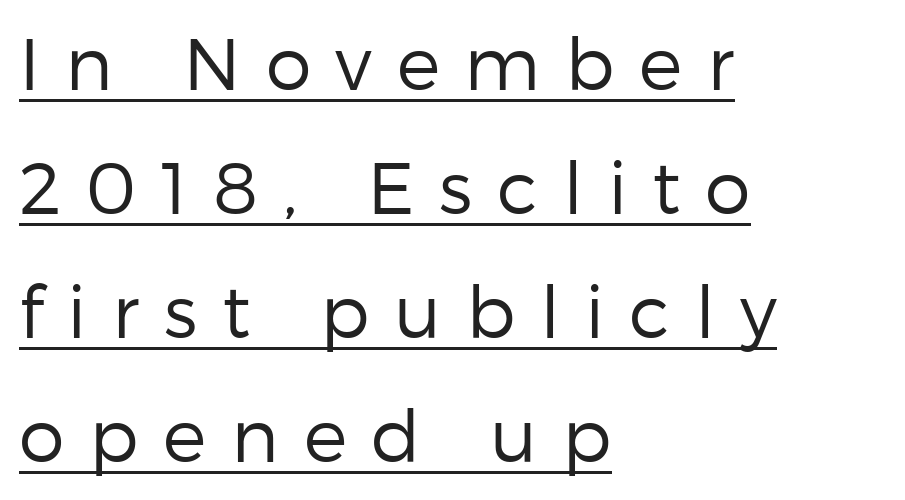
Q: Is the text bold? A: No.
Q: Is the text italic (slanted)? A: No, it is upright.
Q: Is the typeface a serif or a sans-serif typeface? A: Sans-serif.
Q: Is the text underlined? A: Yes.
Q: How is the paragraph aligned? A: Left-aligned.
Q: Is the spacing between letters normal or unusually wide? A: Unusually wide.
Q: Is the spacing between lines tight, normal or loose? A: Normal.
Q: Width (condensed, normal, or wide)? A: Normal.
Q: Stroke contrast? A: Low.
Q: x-height? A: Medium.
Q: Monospaced? A: No.
